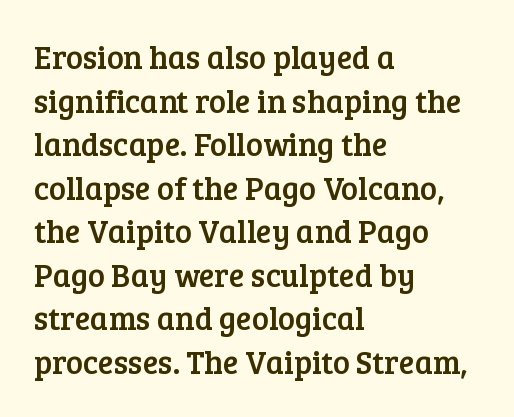
{"serif": "yes", "italic": "no", "width": "normal", "stroke_contrast": "low", "x_height": "medium", "monospaced": "no", "underline": "no", "align": "left", "line_spacing": "normal", "line_spacing_ratio": 1.36, "letter_spacing": "normal", "letter_spacing_em": 0.0, "glyph_px": 32}
